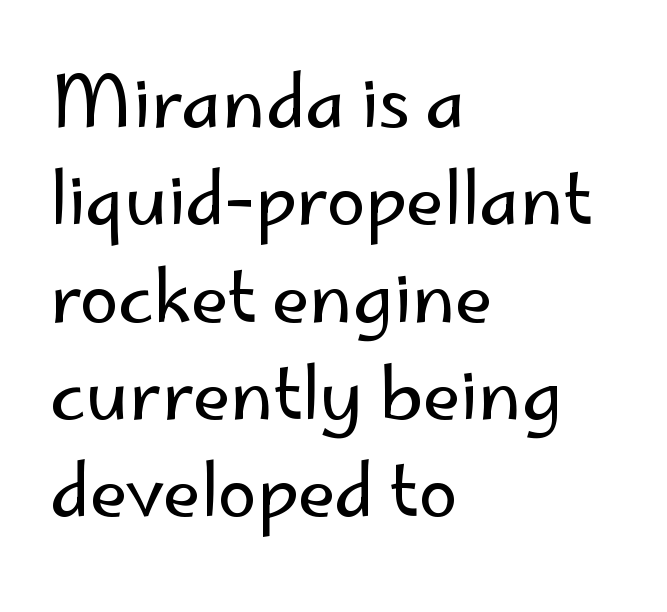
{"serif": "no", "italic": "no", "bold": "no", "weight": "regular", "width": "normal", "stroke_contrast": "low", "x_height": "small", "monospaced": "no", "underline": "no", "align": "left", "line_spacing": "normal", "line_spacing_ratio": 1.39, "letter_spacing": "normal", "letter_spacing_em": 0.0, "glyph_px": 70}
